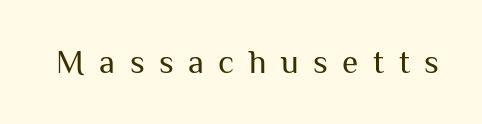
Q: Is the text bold? A: No.
Q: Is the text italic (slanted)? A: No, it is upright.
Q: Is the typeface a serif or a sans-serif typeface? A: Sans-serif.
Q: Is the text underlined? A: No.
Q: Is the spacing between letters normal or unusually wide? A: Unusually wide.
Q: Width (condensed, normal, or wide)? A: Normal.
Q: Stroke contrast? A: Medium.
Q: x-height? A: Medium.
Q: Monospaced? A: No.
